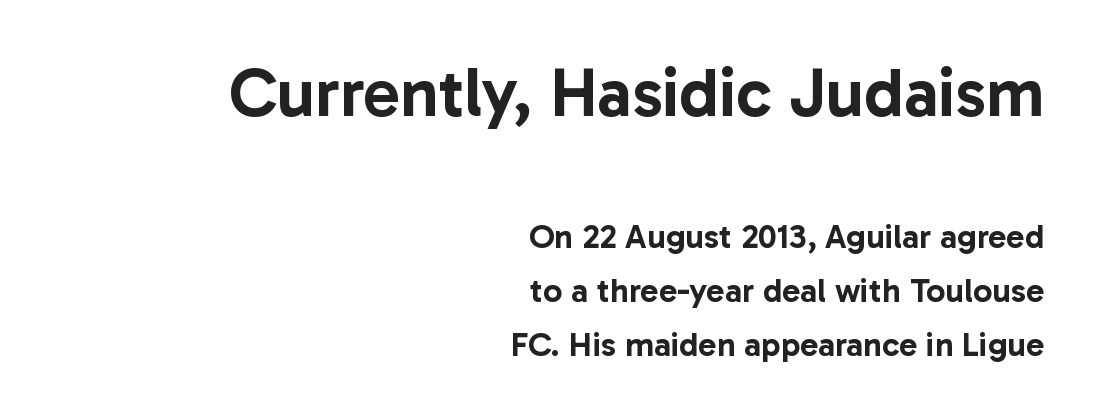
Q: Is the text italic (slanted)? A: No, it is upright.
Q: Is the typeface a serif or a sans-serif typeface? A: Sans-serif.
Q: Is the text underlined? A: No.
Q: How is the paragraph aligned? A: Right-aligned.
Q: Is the spacing between letters normal or unusually wide? A: Normal.
Q: Is the spacing between lines tight, normal or loose? A: Normal.
Q: Which block of text is set in a larger size, the first (top) or the second (bottom)? A: The first (top) one.
Q: Width (condensed, normal, or wide)? A: Normal.
Q: Stroke contrast? A: Low.
Q: x-height? A: Medium.
Q: Monospaced? A: No.
